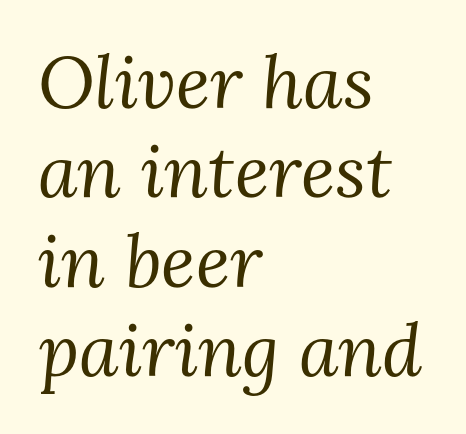
The image shows 72 px regular-weight serif type, italic (leaning right); set left-aligned, line spacing 1.24x, normal letter spacing, not underlined; medium stroke contrast and a medium x-height.
